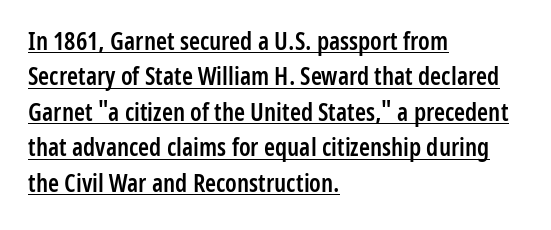
Q: Is the text bold? A: Semi-bold.
Q: Is the text italic (slanted)? A: No, it is upright.
Q: Is the text underlined? A: Yes.
Q: How is the paragraph aligned? A: Left-aligned.
Q: Is the spacing between letters normal or unusually wide? A: Normal.
Q: Is the spacing between lines tight, normal or loose? A: Normal.
